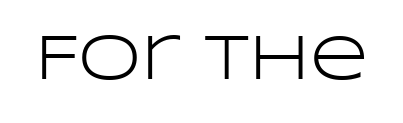
Q: Is the text bold? A: No.
Q: Is the text italic (slanted)? A: No, it is upright.
Q: Is the typeface a serif or a sans-serif typeface? A: Sans-serif.
Q: Is the text underlined? A: No.
Q: Is the spacing between letters normal or unusually wide? A: Normal.
Q: Width (condensed, normal, or wide)? A: Wide.
Q: Stroke contrast? A: Low.
Q: x-height? A: Large.
Q: Monospaced? A: No.
